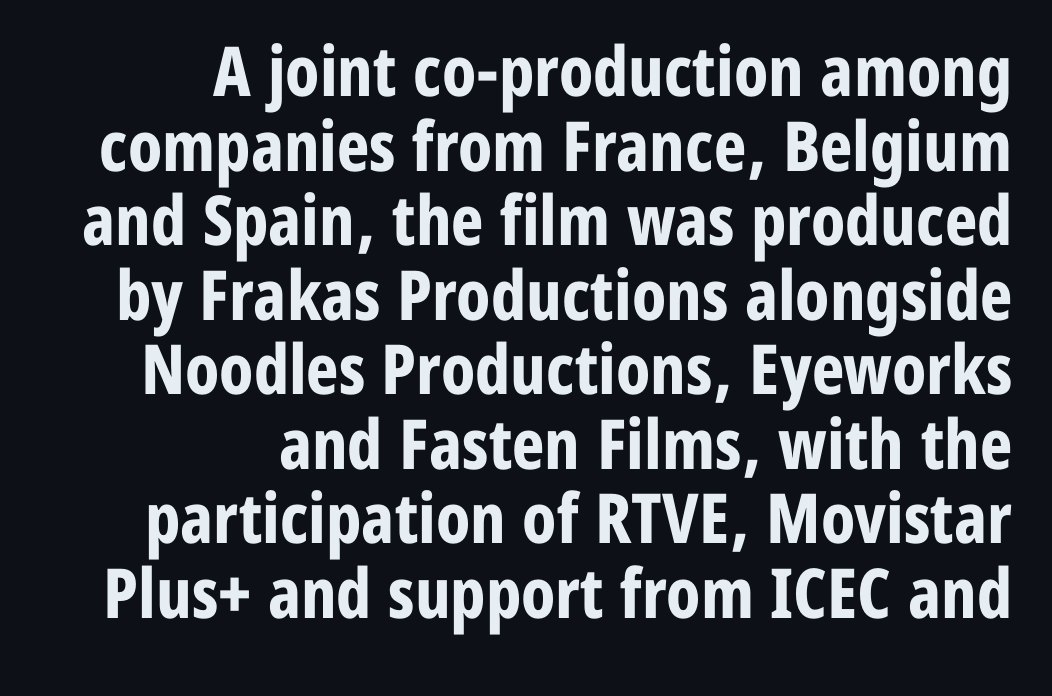
The designer went with a sans here, leaving each stem footless. Bare-footed words on every line. A dark, heavy texture on the line: the type is bold. Is the block centered? No — it sits flush against the right margin. Standard letterfit; no display-style spreading of the glyphs.
